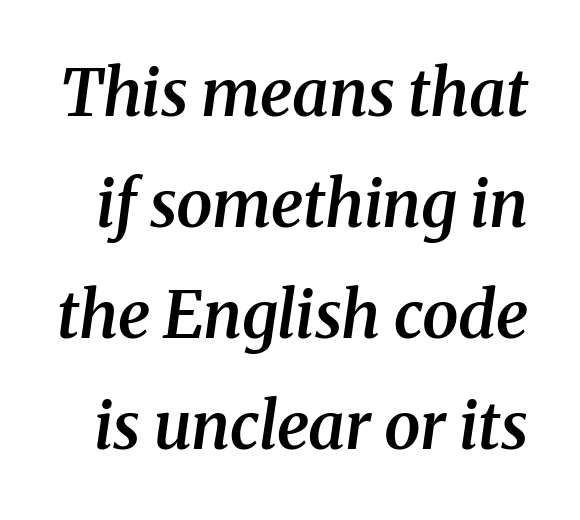
Little horizontal feet cap the strokes, marking this as serif type. The font is running at a semibold setting, under full bold. The words here are not underlined. The type is set solid horizontally, with unmodified tracking. A typesetter would call this proportional, since set widths differ per character. In terms of posture, this sample is oblique.
